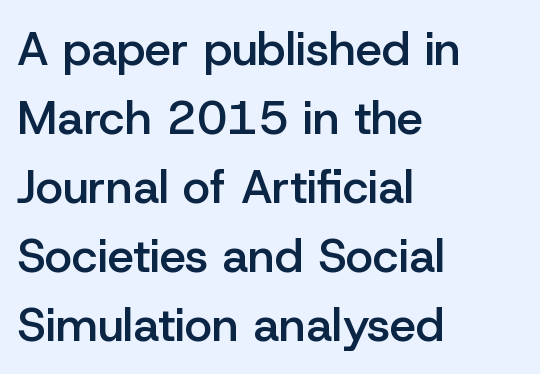
The image shows 47 px semibold sans-serif type, upright; set left-aligned, normal line spacing (1.47x), normal letter spacing, not underlined; low stroke contrast and a medium x-height.
